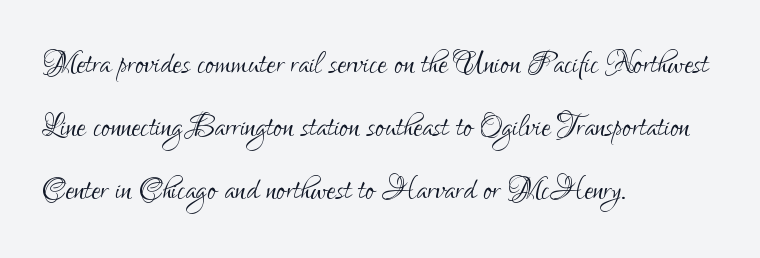
The image shows 41 px light, condensed sans-serif type; set left-aligned, normal line spacing (1.54x), normal letter spacing, not underlined; low stroke contrast and a small x-height.
